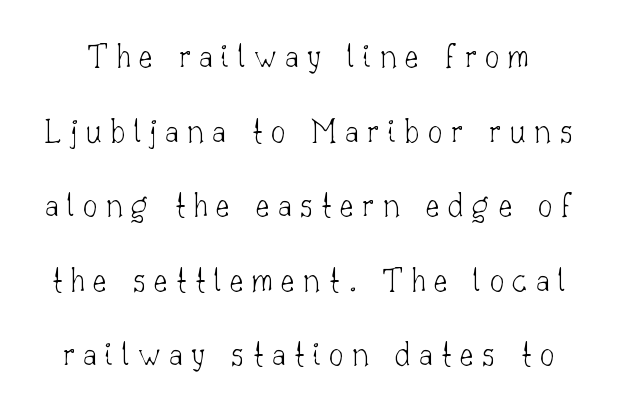
Letters rest on an invisible, unmarked baseline. A roman cut, with each character standing at attention. The face used here is proportionally spaced, like ordinary book or web type. Loose tracking; the words dissolve into strings of separated letters. What's the leading like? Stretched, with rows far apart.
